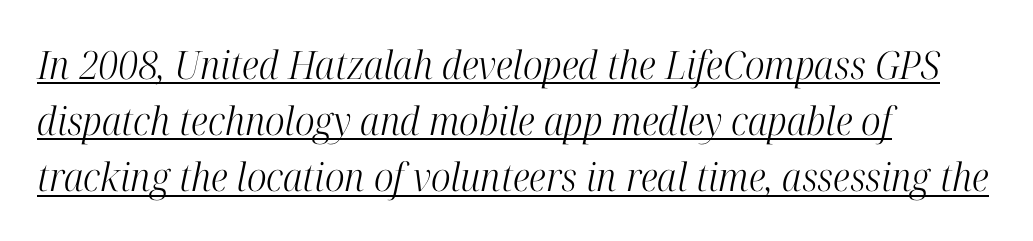
Q: Is the text bold? A: No.
Q: Is the text italic (slanted)? A: Yes, it leans right by about 12 degrees.
Q: Is the typeface a serif or a sans-serif typeface? A: Serif.
Q: Is the text underlined? A: Yes.
Q: How is the paragraph aligned? A: Left-aligned.
Q: Is the spacing between letters normal or unusually wide? A: Normal.
Q: Is the spacing between lines tight, normal or loose? A: Normal.
Q: Width (condensed, normal, or wide)? A: Condensed.
Q: Stroke contrast? A: High.
Q: x-height? A: Medium.
Q: Monospaced? A: No.
